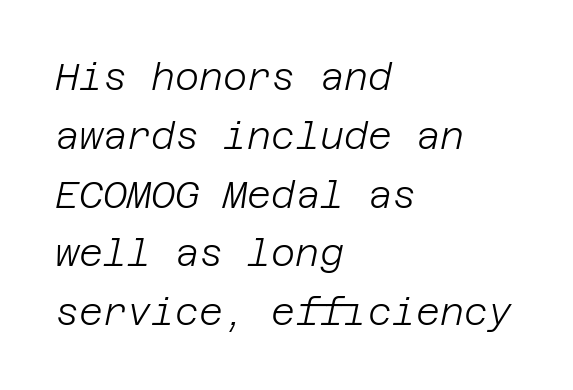
The image shows 37 px light type, italic (leaning right); set left-aligned, normal line spacing (1.59x), normal letter spacing, not underlined; low stroke contrast and a large x-height.
